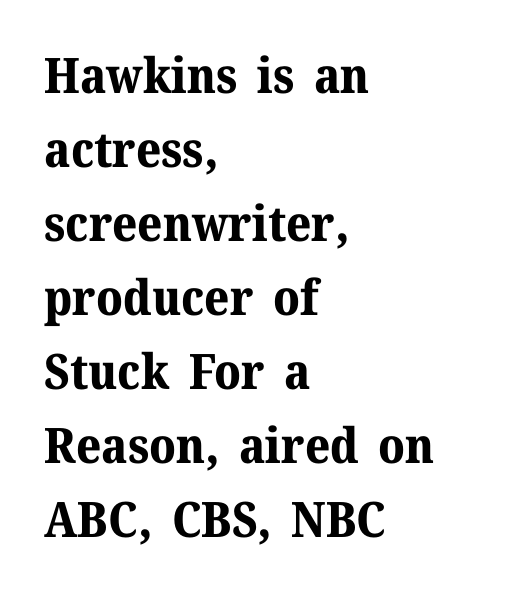
Does the weight exceed regular? Yes, all the way to bold. Letters rest on an invisible, unmarked baseline. Check where the strokes stop: tiny serifs finish them off. Does the lettering tilt? It doesn't — this is upright. Do the characters align in a grid? No, the font is proportional. Does extra space separate the letters? No, they use regular spacing.
